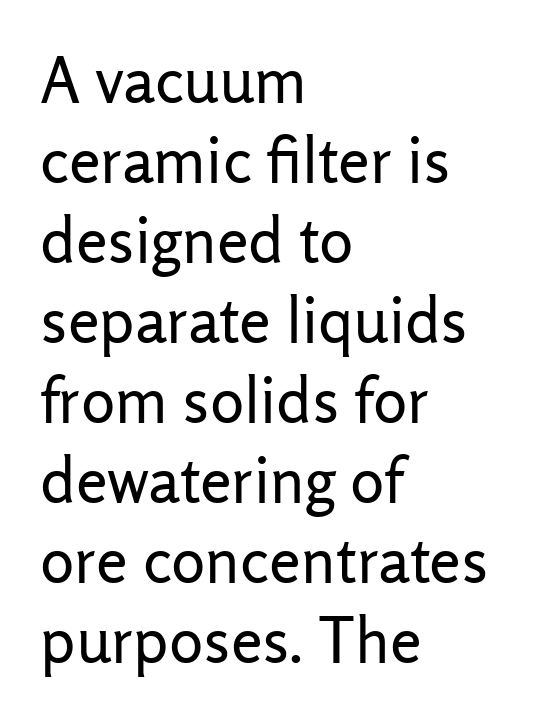
Q: Is the text bold? A: No.
Q: Is the text italic (slanted)? A: No, it is upright.
Q: Is the typeface a serif or a sans-serif typeface? A: Sans-serif.
Q: Is the text underlined? A: No.
Q: How is the paragraph aligned? A: Left-aligned.
Q: Is the spacing between letters normal or unusually wide? A: Normal.
Q: Is the spacing between lines tight, normal or loose? A: Normal.
Q: Width (condensed, normal, or wide)? A: Normal.
Q: Stroke contrast? A: Low.
Q: x-height? A: Medium.
Q: Monospaced? A: No.
